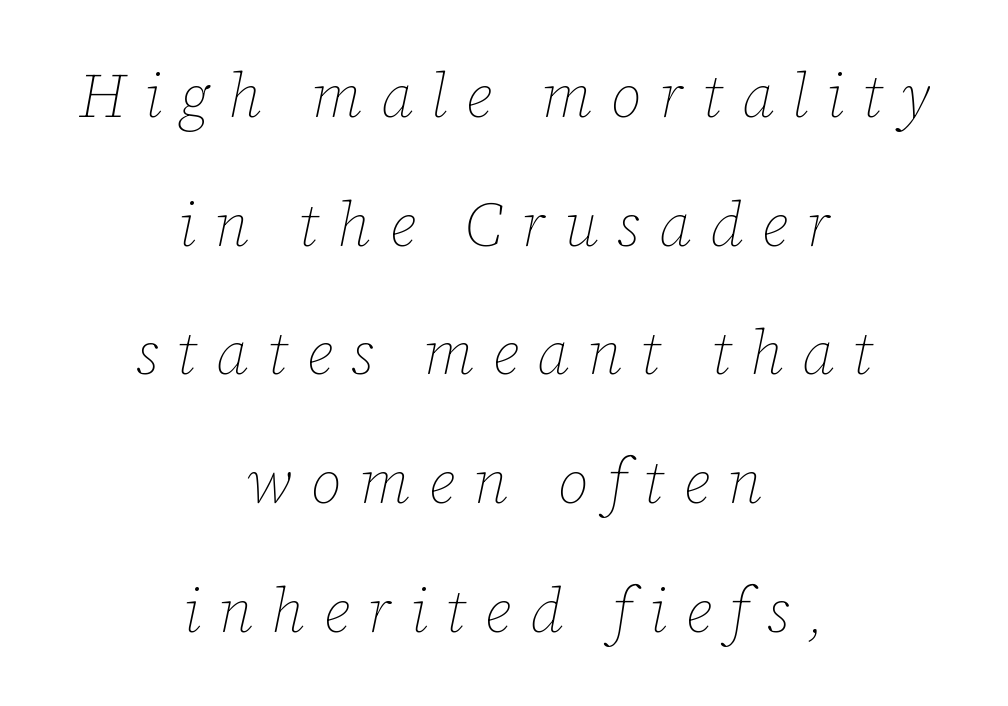
The image shows 61 px thin type, italic (leaning right); set centered, loose line spacing (2.11x), unusually wide letter spacing (+0.3 em), not underlined; low stroke contrast and a medium x-height.
